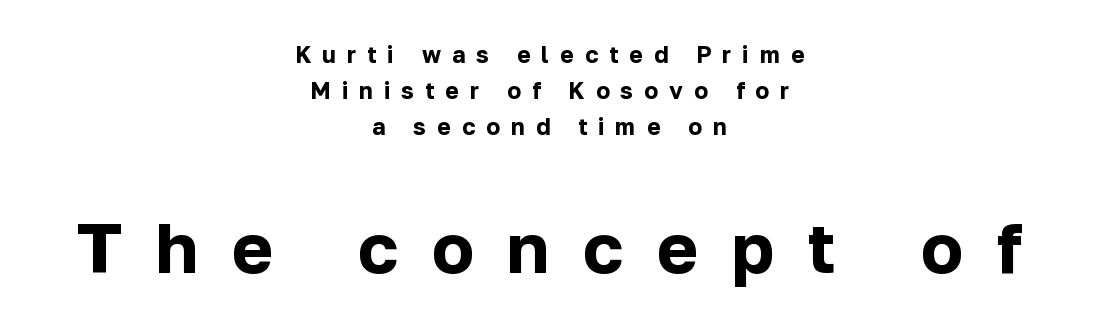
In terms of letterform style, serifs are entirely absent. Casual observation: everything's sitting right in the middle. The rendering uses a moderate line-height, typical for paragraphs. Small over large — that's the arrangement of the two blocks here.
